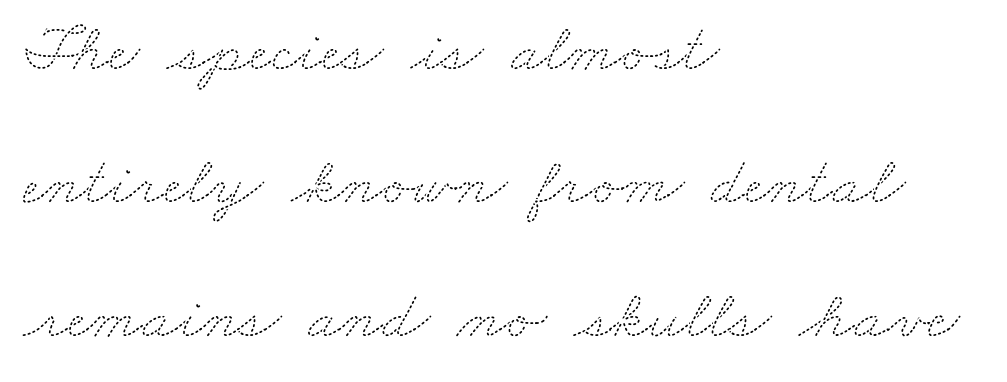
Students, note that the glyphs here touch the page at normal intervals. Nobody drew a line under any word here. A typesetter would call this proportional, since set widths differ per character. You could fit nearly another row in the gap between these rows.
